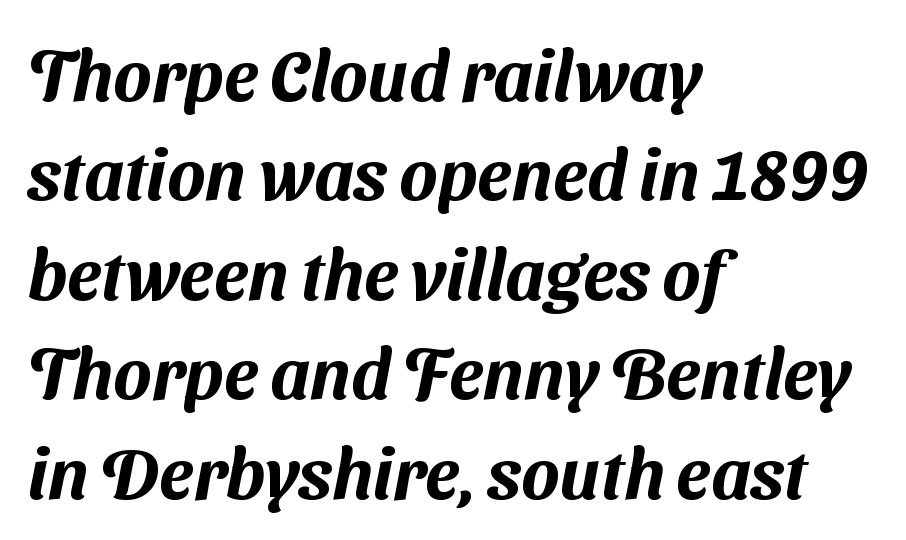
Q: Is the typeface a serif or a sans-serif typeface? A: Sans-serif.
Q: Is the text underlined? A: No.
Q: How is the paragraph aligned? A: Left-aligned.
Q: Is the spacing between letters normal or unusually wide? A: Normal.
Q: Is the spacing between lines tight, normal or loose? A: Normal.
Q: Width (condensed, normal, or wide)? A: Normal.
Q: Stroke contrast? A: Medium.
Q: x-height? A: Medium.
Q: Monospaced? A: No.
